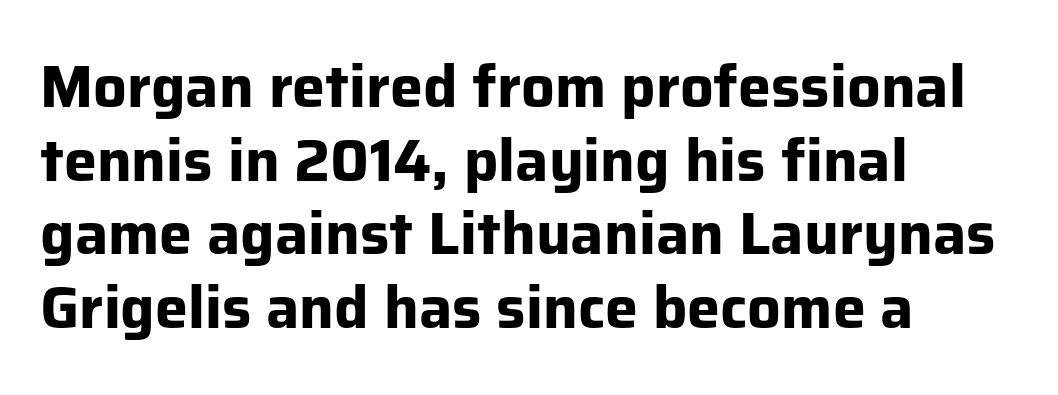
Q: Is the text bold? A: Yes.
Q: Is the text italic (slanted)? A: No, it is upright.
Q: Is the typeface a serif or a sans-serif typeface? A: Sans-serif.
Q: Is the text underlined? A: No.
Q: How is the paragraph aligned? A: Left-aligned.
Q: Is the spacing between letters normal or unusually wide? A: Normal.
Q: Is the spacing between lines tight, normal or loose? A: Normal.
Q: Width (condensed, normal, or wide)? A: Normal.
Q: Stroke contrast? A: Low.
Q: x-height? A: Medium.
Q: Monospaced? A: No.
